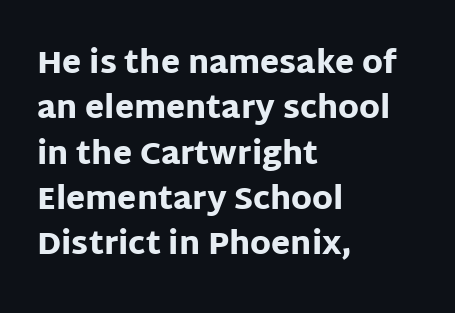
{"serif": "no", "italic": "no", "bold": "yes", "weight": "heavy", "width": "normal", "stroke_contrast": "low", "x_height": "large", "monospaced": "no", "underline": "no", "align": "left", "line_spacing": "normal", "line_spacing_ratio": 1.46, "letter_spacing": "normal", "letter_spacing_em": 0.0, "glyph_px": 31}
